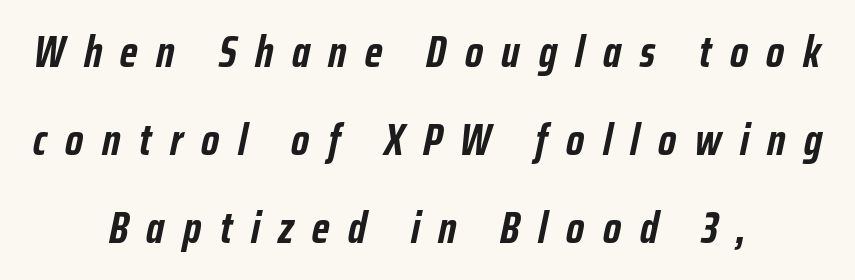
Q: Is the text bold? A: Yes.
Q: Is the text italic (slanted)? A: Yes, it leans right by about 12 degrees.
Q: Is the text underlined? A: No.
Q: How is the paragraph aligned? A: Centered.
Q: Is the spacing between letters normal or unusually wide? A: Unusually wide.
Q: Is the spacing between lines tight, normal or loose? A: Loose.
Q: Width (condensed, normal, or wide)? A: Condensed.
Q: Stroke contrast? A: Low.
Q: x-height? A: Medium.
Q: Monospaced? A: No.
